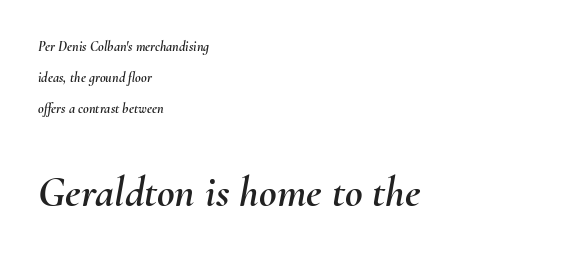
Q: Is the text italic (slanted)? A: Yes, it leans right by about 10 degrees.
Q: Is the text underlined? A: No.
Q: How is the paragraph aligned? A: Left-aligned.
Q: Is the spacing between letters normal or unusually wide? A: Normal.
Q: Is the spacing between lines tight, normal or loose? A: Loose.
Q: Which block of text is set in a larger size, the first (top) or the second (bottom)? A: The second (bottom) one.
Q: Width (condensed, normal, or wide)? A: Normal.
Q: Stroke contrast? A: Medium.
Q: x-height? A: Small.
Q: Monospaced? A: No.
